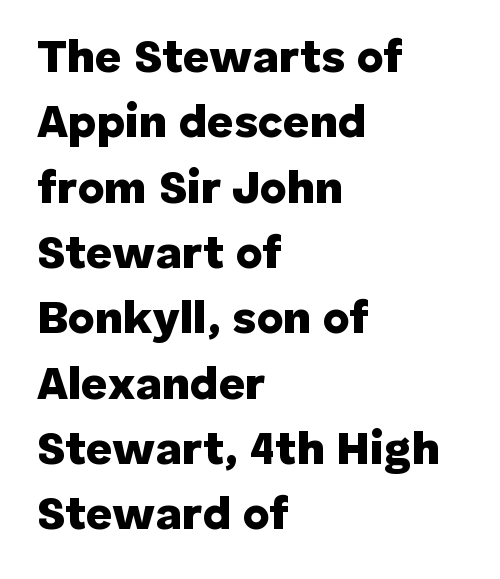
{"serif": "no", "italic": "no", "bold": "yes", "weight": "heavy", "width": "normal", "stroke_contrast": "low", "x_height": "medium", "monospaced": "no", "underline": "no", "align": "left", "line_spacing": "normal", "line_spacing_ratio": 1.42, "letter_spacing": "normal", "letter_spacing_em": 0.0, "glyph_px": 46}
